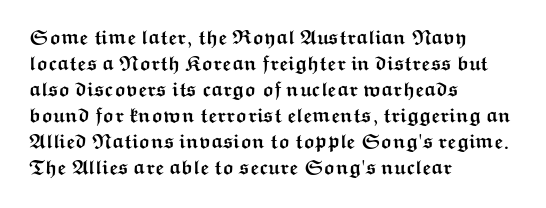
{"italic": "no", "bold": "yes", "underline": "no", "align": "left", "line_spacing": "normal", "line_spacing_ratio": 1.3, "letter_spacing": "normal", "letter_spacing_em": 0.0, "glyph_px": 20}
